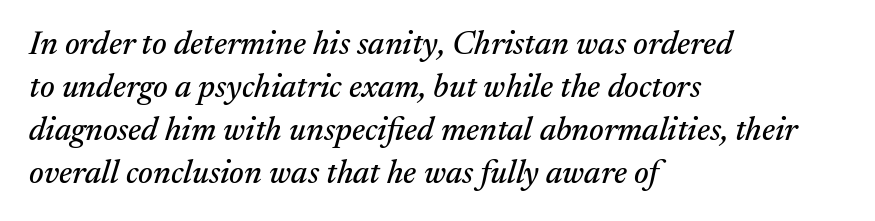
The gap between lines stays unmarked. The characters display serif detailing at their extremities. Looking at the ascenders, they clearly lean. These lines are rendered in a variable-pitch font. Typeset ragged right — the left edge is the straight one. Glyph-to-glyph distance matches everyday printed text.
